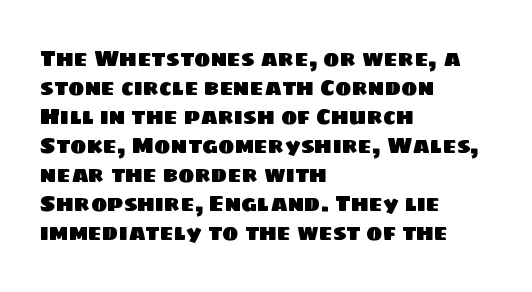
{"underline": "no", "align": "left", "line_spacing": "normal", "line_spacing_ratio": 1.32, "letter_spacing": "normal", "letter_spacing_em": 0.0, "glyph_px": 22}
